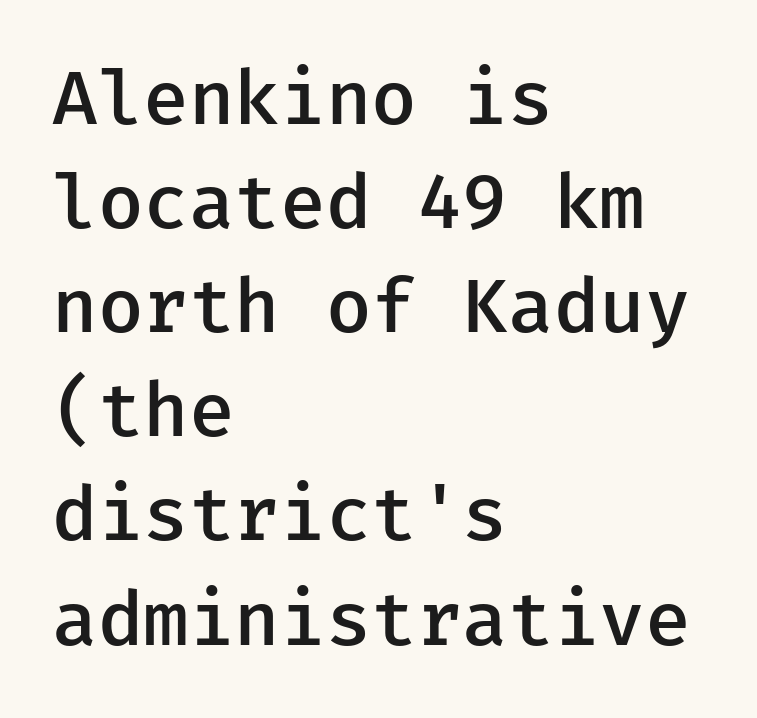
{"serif": "no", "italic": "no", "bold": "semi", "weight": "semibold", "width": "normal", "stroke_contrast": "low", "x_height": "medium", "underline": "no", "align": "left", "line_spacing": "normal", "line_spacing_ratio": 1.37, "letter_spacing": "normal", "letter_spacing_em": 0.0, "glyph_px": 76}
